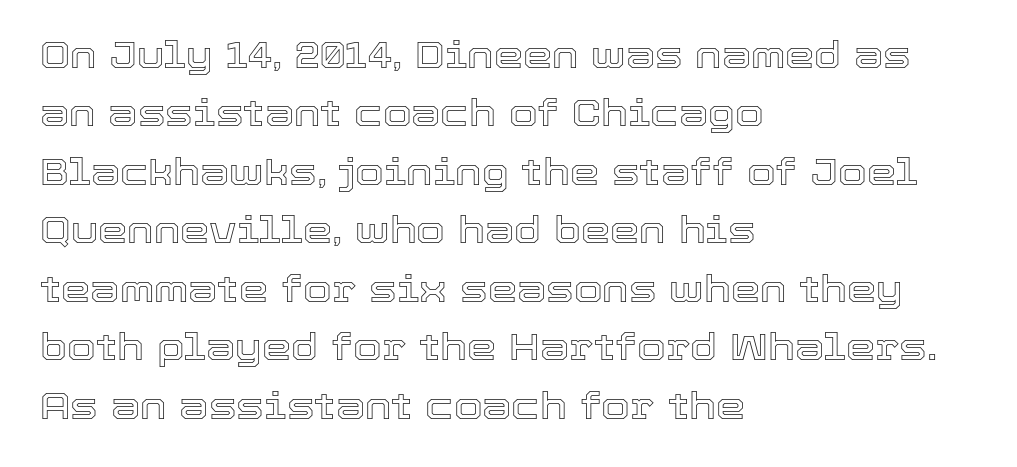
The image shows 37 px text type, upright; set left-aligned, normal line spacing (1.58x), normal letter spacing, not underlined; a medium x-height.
